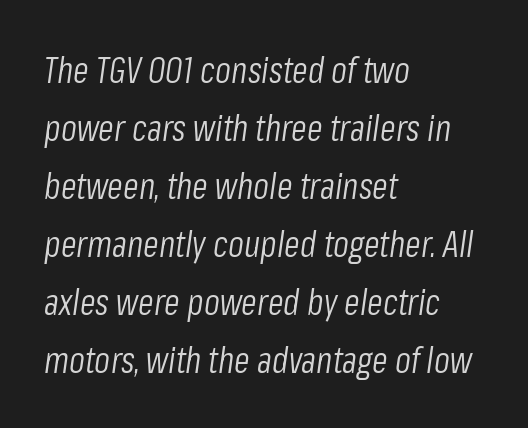
Q: Is the text bold? A: No.
Q: Is the text italic (slanted)? A: Yes, it leans right by about 8 degrees.
Q: Is the text underlined? A: No.
Q: How is the paragraph aligned? A: Left-aligned.
Q: Is the spacing between letters normal or unusually wide? A: Normal.
Q: Is the spacing between lines tight, normal or loose? A: Normal.
Q: Width (condensed, normal, or wide)? A: Condensed.
Q: Stroke contrast? A: Low.
Q: x-height? A: Medium.
Q: Monospaced? A: No.
